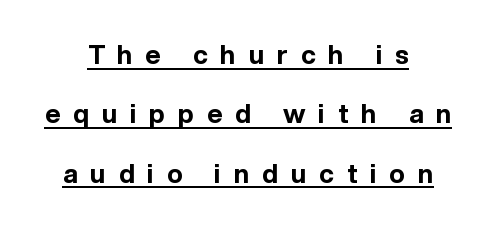
Q: Is the text bold? A: Yes.
Q: Is the text italic (slanted)? A: No, it is upright.
Q: Is the text underlined? A: Yes.
Q: How is the paragraph aligned? A: Centered.
Q: Is the spacing between letters normal or unusually wide? A: Unusually wide.
Q: Is the spacing between lines tight, normal or loose? A: Loose.
